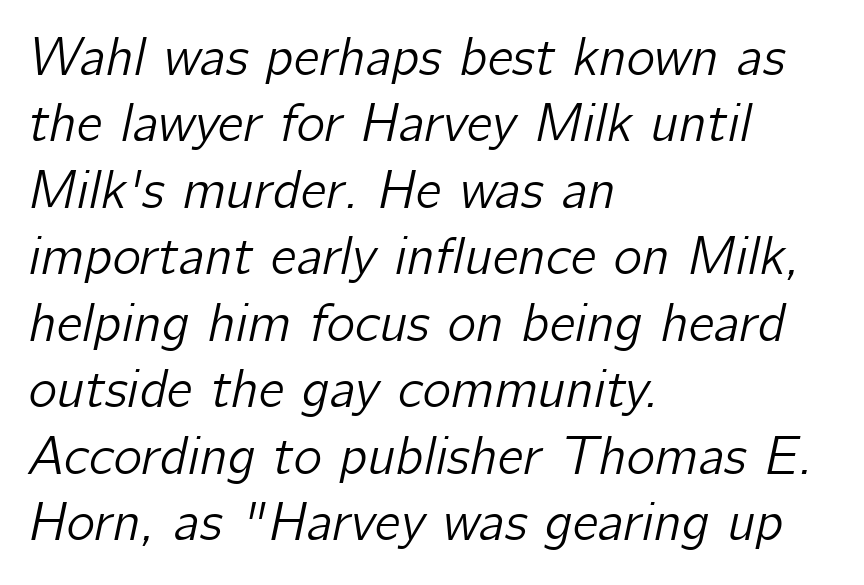
The rendering keeps characters at their native spacing. The lines in this sample share a left origin and differ only in where they stop. Each letter keeps its own natural width here, so spacing adapts to shape. The zone under the glyphs is completely vacant. Slant detected: the letters are inclined.
